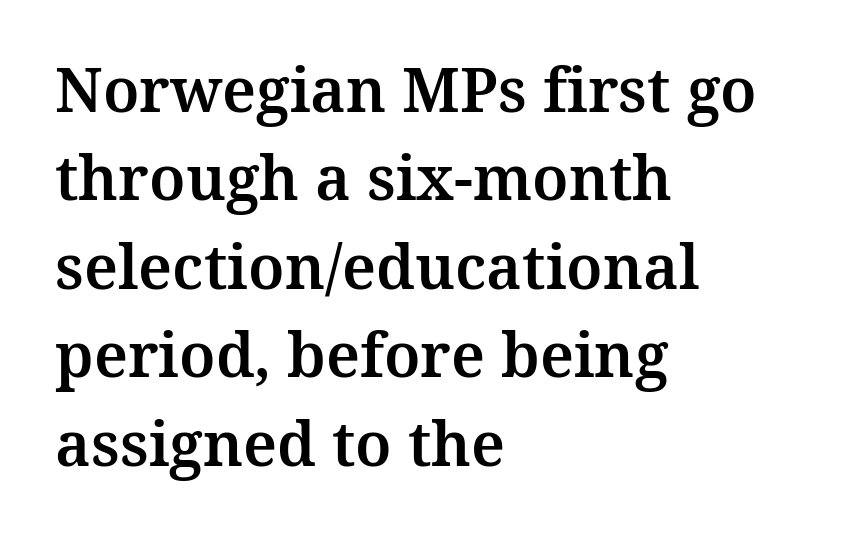
Q: Is the text italic (slanted)? A: No, it is upright.
Q: Is the typeface a serif or a sans-serif typeface? A: Serif.
Q: Is the text underlined? A: No.
Q: How is the paragraph aligned? A: Left-aligned.
Q: Is the spacing between letters normal or unusually wide? A: Normal.
Q: Is the spacing between lines tight, normal or loose? A: Normal.
Q: Width (condensed, normal, or wide)? A: Normal.
Q: Stroke contrast? A: Medium.
Q: x-height? A: Medium.
Q: Monospaced? A: No.
